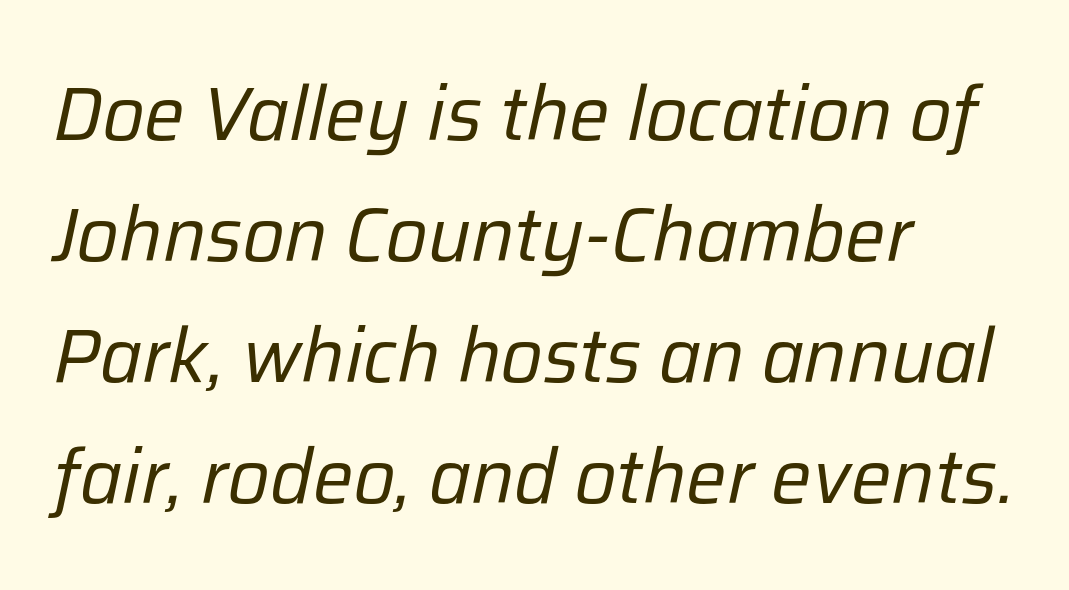
Q: Is the text bold? A: No.
Q: Is the text italic (slanted)? A: Yes, it leans right by about 12 degrees.
Q: Is the text underlined? A: No.
Q: How is the paragraph aligned? A: Left-aligned.
Q: Is the spacing between letters normal or unusually wide? A: Normal.
Q: Is the spacing between lines tight, normal or loose? A: Normal.
Q: Width (condensed, normal, or wide)? A: Normal.
Q: Stroke contrast? A: Low.
Q: x-height? A: Medium.
Q: Monospaced? A: No.
